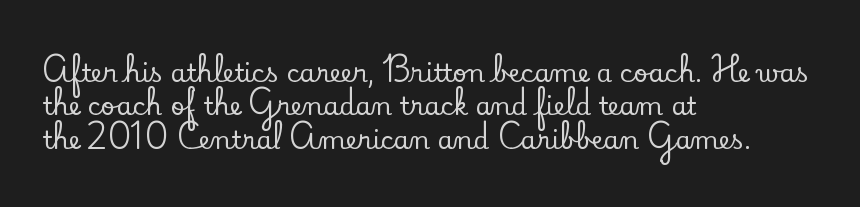
{"italic": "no", "underline": "no", "align": "left", "line_spacing": "normal", "line_spacing_ratio": 1.34, "letter_spacing": "normal", "letter_spacing_em": 0.0, "glyph_px": 25}
